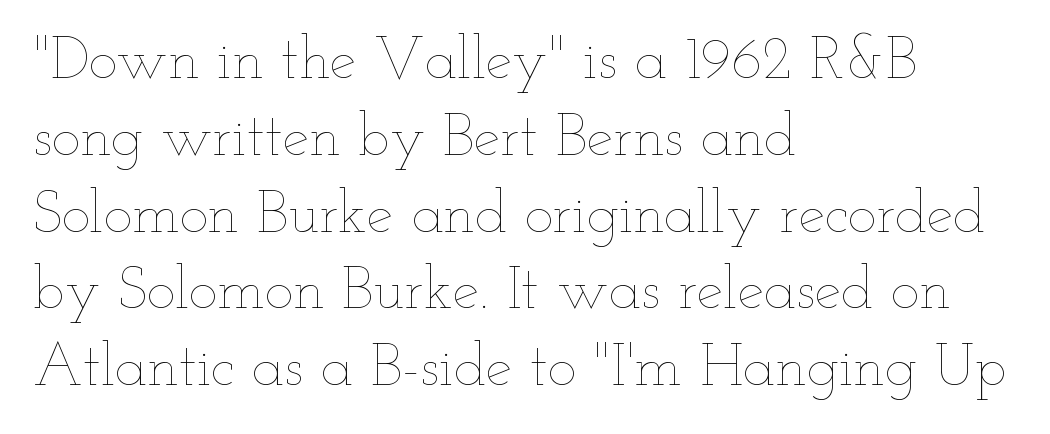
Is the letter spacing exaggerated? No — it looks like the ordinary default. These lines are rendered in a variable-pitch font. One glance says typical: line gaps are just what's usual. Rendered with straight, roman letterforms. Visually the block forms a straight wall on the left and a jagged coastline on the right.
